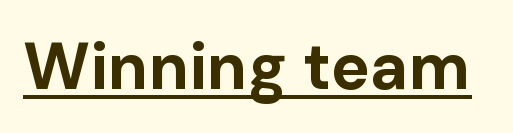
Q: Is the text bold? A: Yes.
Q: Is the text italic (slanted)? A: No, it is upright.
Q: Is the typeface a serif or a sans-serif typeface? A: Sans-serif.
Q: Is the text underlined? A: Yes.
Q: Is the spacing between letters normal or unusually wide? A: Normal.
Q: Width (condensed, normal, or wide)? A: Normal.
Q: Stroke contrast? A: Low.
Q: x-height? A: Medium.
Q: Monospaced? A: No.
